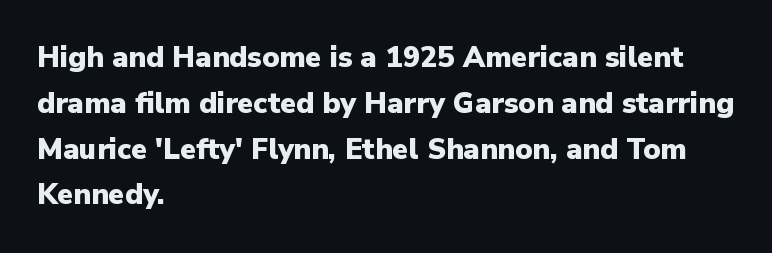
The passage shown is typeset with a sans-serif family. The space directly below the letters is spotless. This sample is left-justified, so line endings fall wherever the words run out. The lettering stays uniformly vertical, giving the passage a roman look. Think of a printed novel: that variable character pitch is what you see here. The passage shown has conventional tracking throughout.
